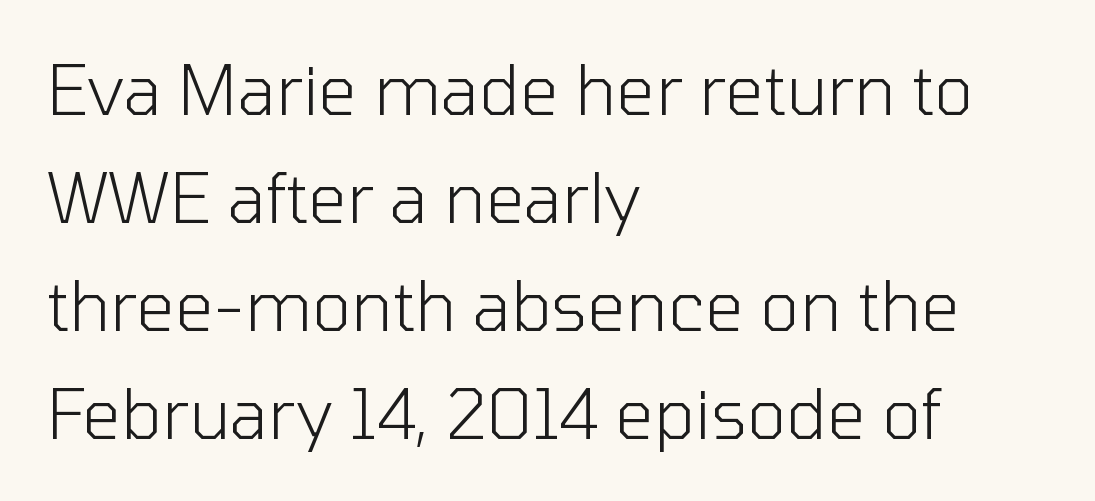
The image shows 68 px light sans-serif type, upright; set left-aligned, normal line spacing (1.59x), normal letter spacing, not underlined; low stroke contrast and a medium x-height.
